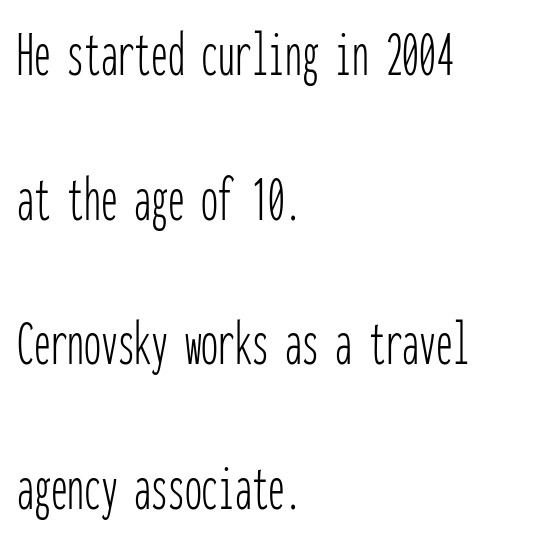
The image shows 67 px thin, condensed sans-serif type, upright, monospaced; set left-aligned, loose line spacing (2.16x), normal letter spacing, not underlined; low stroke contrast and a medium x-height.
